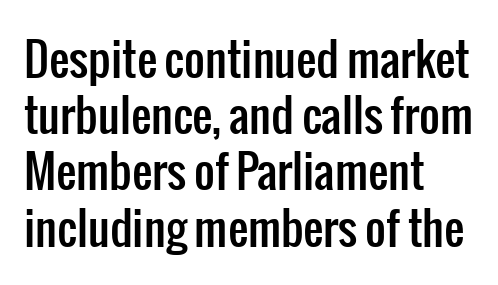
{"serif": "no", "italic": "no", "width": "condensed", "stroke_contrast": "low", "x_height": "medium", "monospaced": "no", "underline": "no", "align": "left", "line_spacing": "normal", "line_spacing_ratio": 1.25, "letter_spacing": "normal", "letter_spacing_em": 0.0, "glyph_px": 45}
